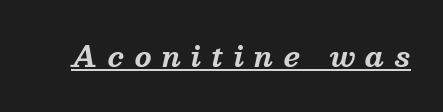
Q: Is the text bold? A: Yes.
Q: Is the text italic (slanted)? A: Yes, it leans right by about 13 degrees.
Q: Is the text underlined? A: Yes.
Q: Is the spacing between letters normal or unusually wide? A: Unusually wide.
